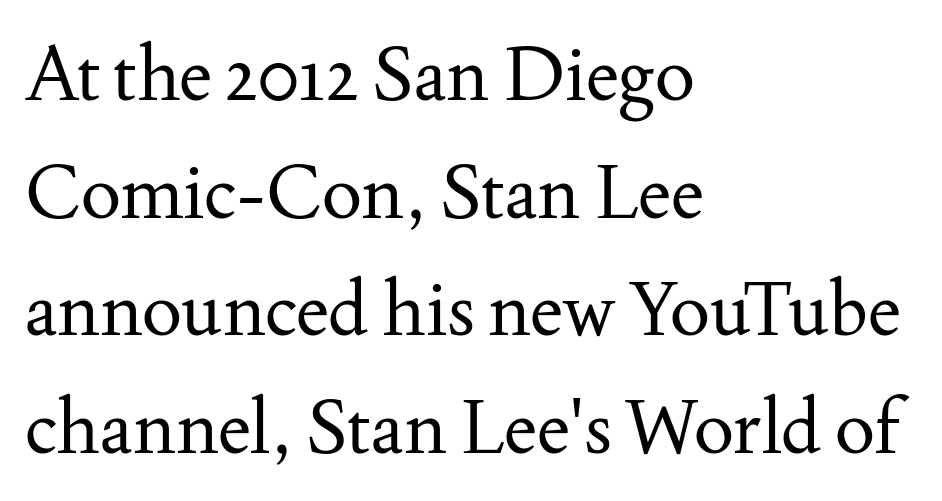
The image shows 75 px regular-weight serif type, upright; set left-aligned, normal line spacing (1.57x), normal letter spacing, not underlined; medium stroke contrast and a small x-height.
